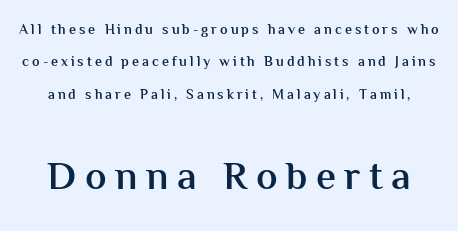
What weight is shown? A semibold, between regular and bold. You can tell from the bare stems that sans-serif type was used. Caption: upper text group reduced, lower text group enlarged. Just letters on the line, the space beneath them empty.
